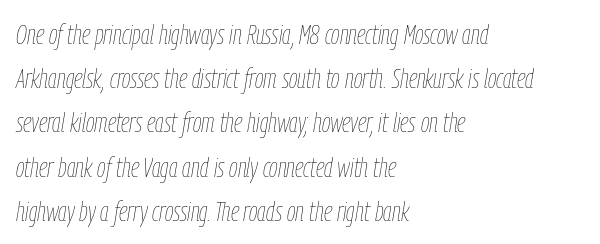
The rendering uses a moderate line-height, typical for paragraphs. The paragraph has a hard left edge and a soft right edge. The axis of the letterforms is tilted away from vertical. Observe the ordinary spacing: letters are neighbours, not strangers. Stem width sits at or under what a default text font uses.
